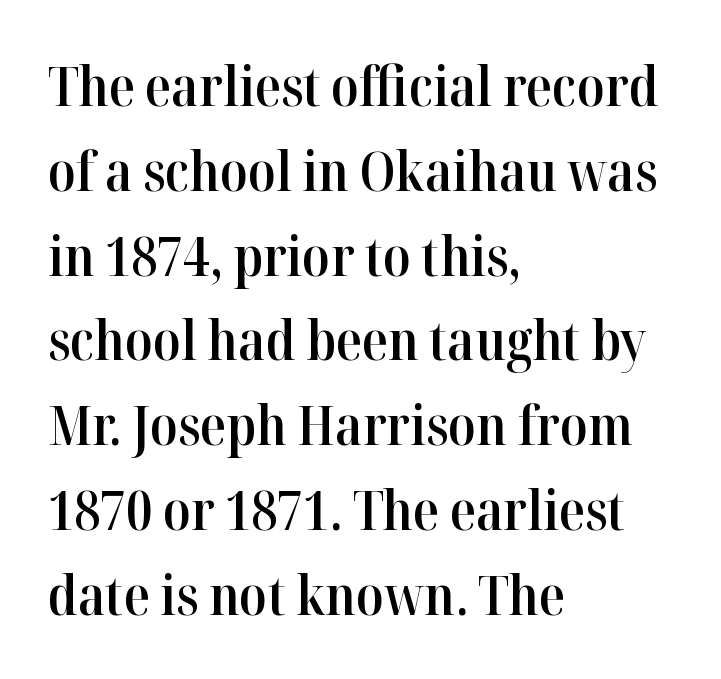
{"serif": "yes", "italic": "no", "bold": "semi", "weight": "semibold", "width": "normal", "stroke_contrast": "high", "x_height": "medium", "monospaced": "no", "underline": "no", "align": "left", "line_spacing": "normal", "line_spacing_ratio": 1.57, "letter_spacing": "normal", "letter_spacing_em": 0.0, "glyph_px": 54}
